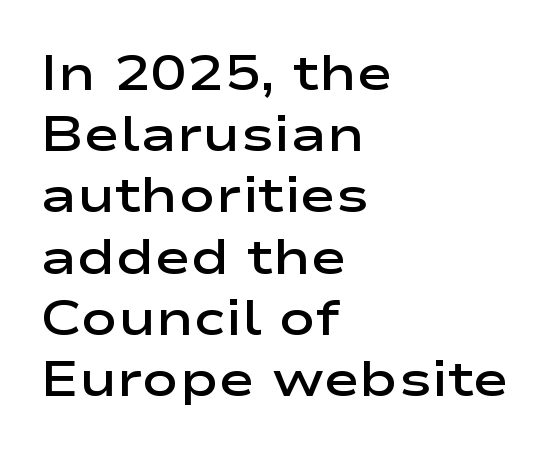
The image shows 49 px semibold, wide sans-serif type, upright; set left-aligned, normal line spacing (1.25x), normal letter spacing, not underlined; low stroke contrast and a medium x-height.
